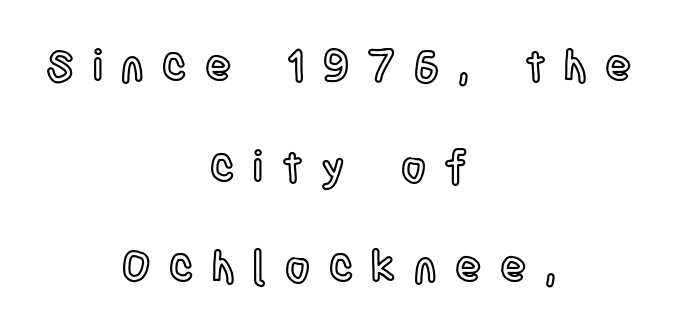
{"italic": "no", "width": "condensed", "x_height": "large", "monospaced": "no", "underline": "no", "align": "center", "line_spacing": "loose", "line_spacing_ratio": 2.34, "letter_spacing": "wide", "letter_spacing_em": 0.43, "glyph_px": 43}
